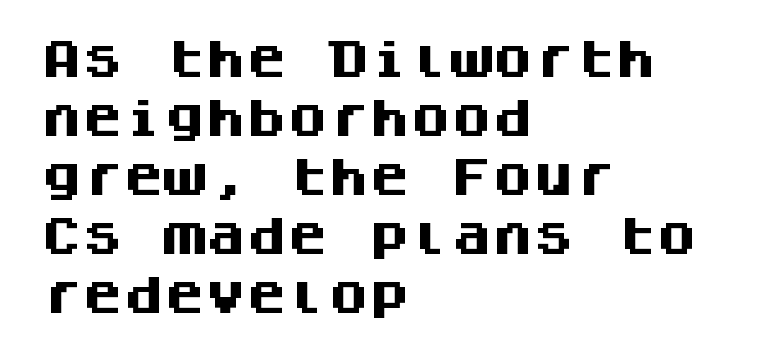
The image shows 41 px heavy sans-serif type, upright, monospaced; set left-aligned, normal line spacing (1.44x), normal letter spacing, not underlined; medium stroke contrast and a large x-height.
